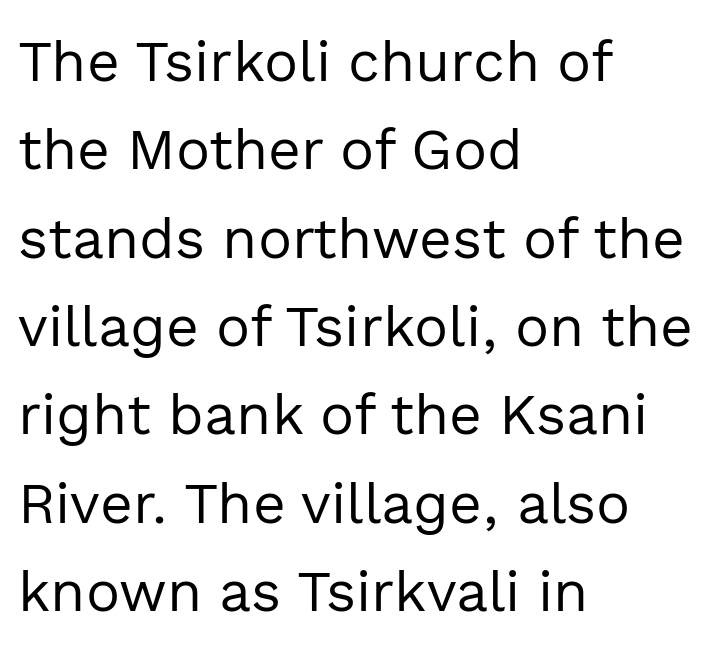
{"serif": "no", "italic": "no", "bold": "no", "weight": "regular", "width": "normal", "x_height": "medium", "monospaced": "no", "underline": "no", "align": "left", "line_spacing": "normal", "line_spacing_ratio": 1.55, "letter_spacing": "normal", "letter_spacing_em": 0.0, "glyph_px": 57}
